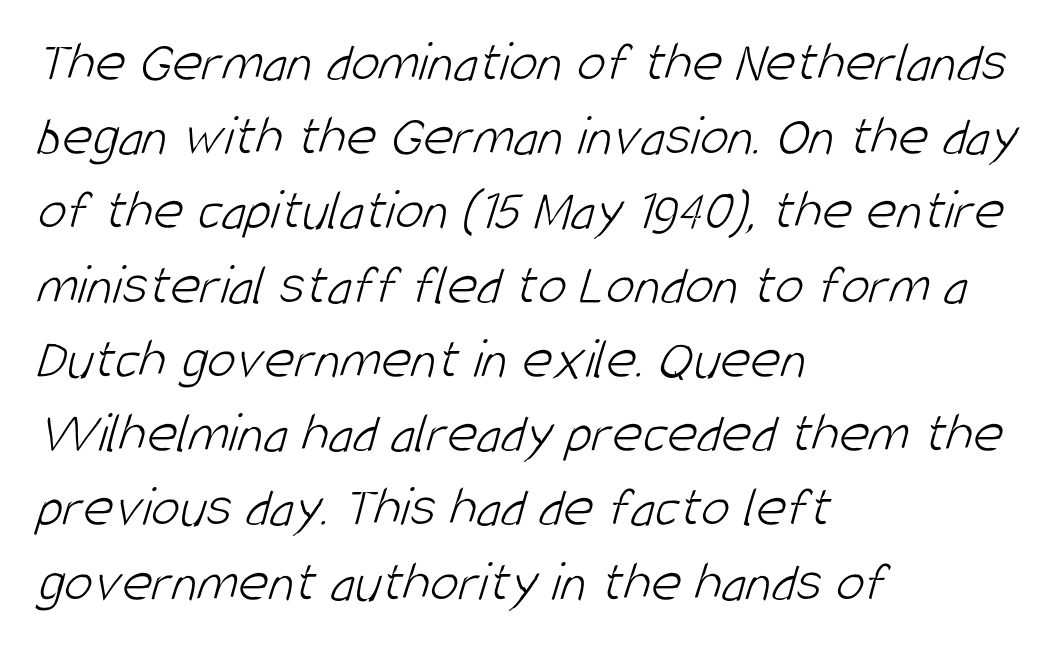
Q: Is the text bold? A: No.
Q: Is the typeface a serif or a sans-serif typeface? A: Sans-serif.
Q: Is the text underlined? A: No.
Q: How is the paragraph aligned? A: Left-aligned.
Q: Is the spacing between letters normal or unusually wide? A: Normal.
Q: Is the spacing between lines tight, normal or loose? A: Normal.
Q: Width (condensed, normal, or wide)? A: Condensed.
Q: Stroke contrast? A: Low.
Q: x-height? A: Large.
Q: Monospaced? A: No.
